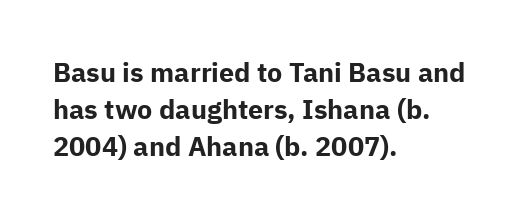
{"italic": "no", "bold": "yes", "underline": "no", "align": "left", "line_spacing": "normal", "line_spacing_ratio": 1.37, "letter_spacing": "normal", "letter_spacing_em": 0.0, "glyph_px": 27}
